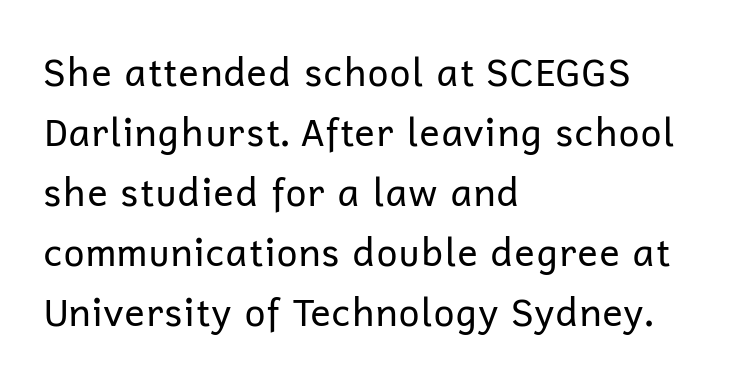
Q: Is the text bold? A: No.
Q: Is the text italic (slanted)? A: No, it is upright.
Q: Is the typeface a serif or a sans-serif typeface? A: Sans-serif.
Q: Is the text underlined? A: No.
Q: How is the paragraph aligned? A: Left-aligned.
Q: Is the spacing between letters normal or unusually wide? A: Normal.
Q: Is the spacing between lines tight, normal or loose? A: Normal.
Q: Width (condensed, normal, or wide)? A: Normal.
Q: Stroke contrast? A: Low.
Q: x-height? A: Medium.
Q: Monospaced? A: No.
